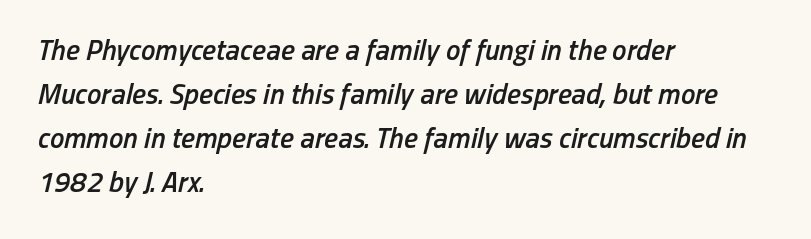
The image shows 29 px semibold, condensed type, italic (leaning right); set left-aligned, normal line spacing (1.52x), normal letter spacing, not underlined; low stroke contrast and a medium x-height.
